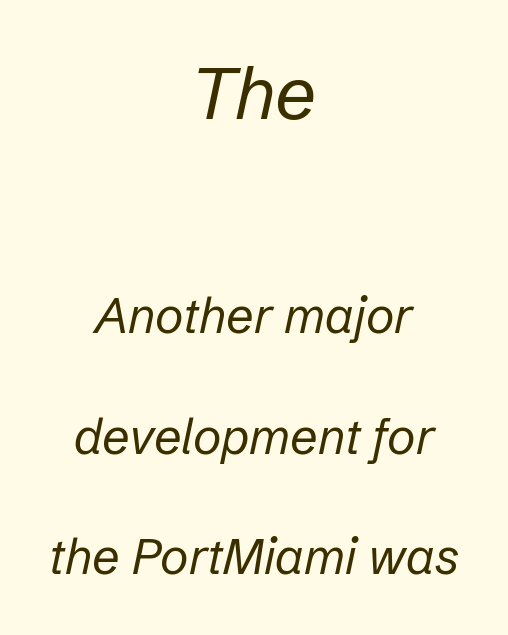
The image shows 73 px regular-weight type, italic (leaning right); set centered, loose line spacing (2.46x), normal letter spacing, not underlined; the first (top) block is 1.49x larger; low stroke contrast and a medium x-height.
